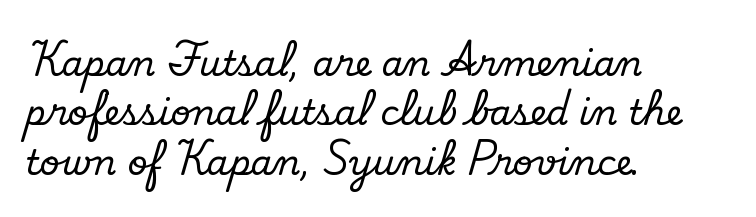
The lines are quadded left. Observe the ordinary spacing: letters are neighbours, not strangers. This sample has the flowing, uneven cadence of proportional lettering. The space between consecutive lines is moderate.
